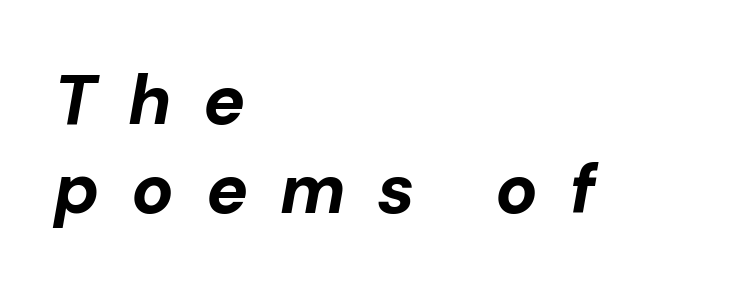
The image shows 70 px bold type, italic (leaning right); set left-aligned, normal line spacing (1.27x), unusually wide letter spacing (+0.45 em), not underlined; low stroke contrast and a medium x-height.
